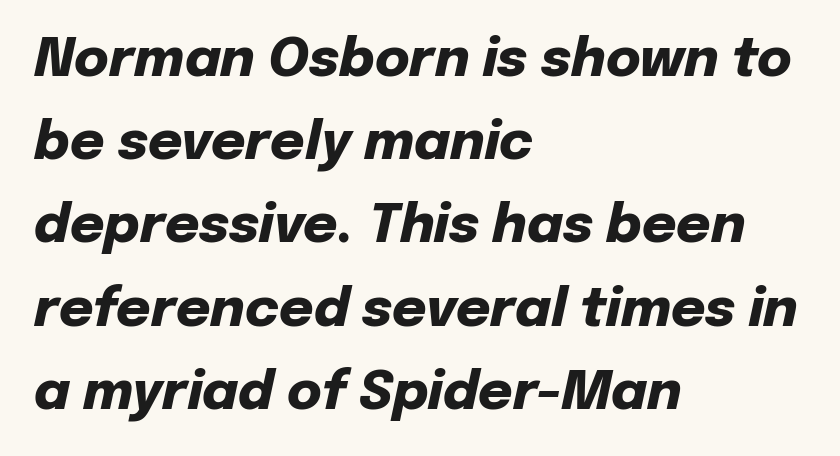
The image shows 53 px heavy type, italic (leaning right); set left-aligned, normal line spacing (1.57x), normal letter spacing, not underlined; low stroke contrast and a medium x-height.
